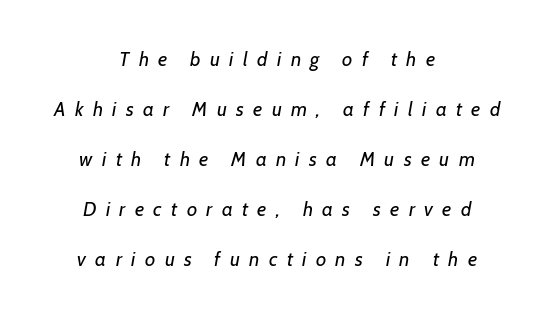
The image shows 20 px text type, italic (leaning right); set centered, loose line spacing (2.5x), unusually wide letter spacing (+0.47 em), not underlined.
